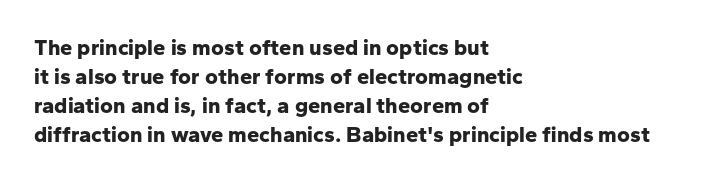
The image shows 22 px bold type, upright; set left-aligned, normal line spacing (1.32x), normal letter spacing, not underlined.
